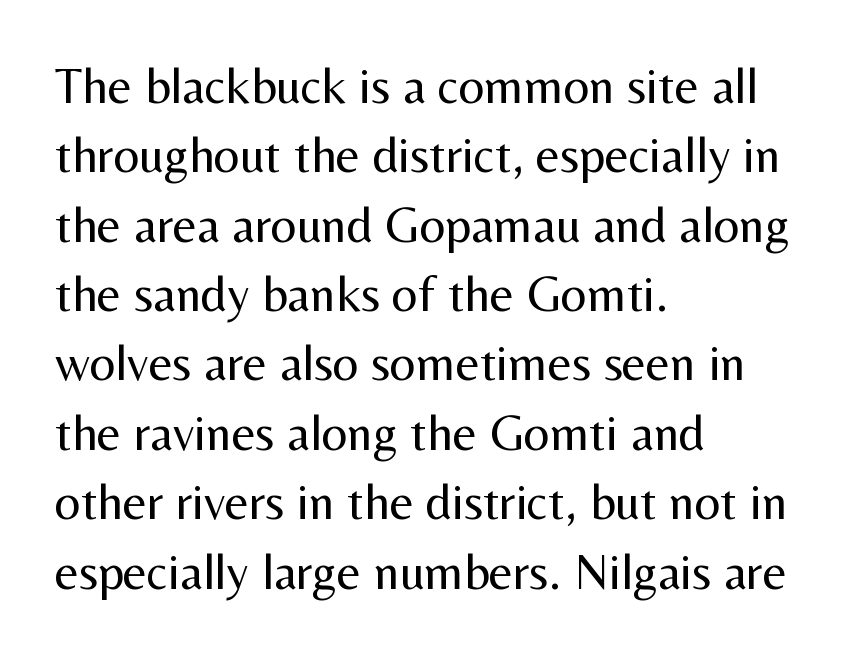
Think of a printed novel: that variable character pitch is what you see here. On a weight scale, this lands at 450 or below. The typography opts for an upright posture over an oblique one. Bare-footed words on every line. Whoever set this chose a conventional vertical rhythm. In terms of letterspacing, this is plain default setting.
